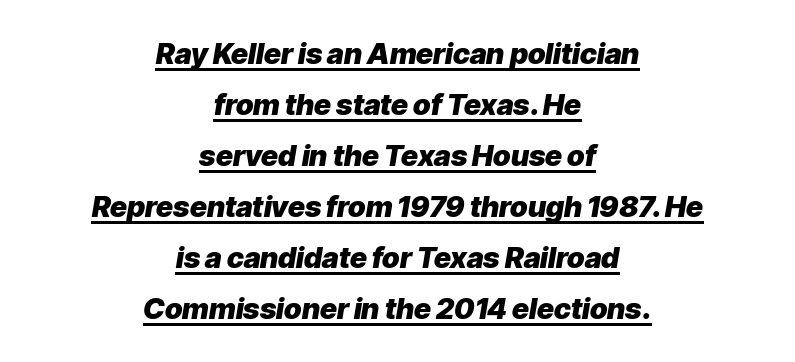
Q: Is the text bold? A: Yes.
Q: Is the text italic (slanted)? A: Yes, it leans right by about 9 degrees.
Q: Is the text underlined? A: Yes.
Q: How is the paragraph aligned? A: Centered.
Q: Is the spacing between letters normal or unusually wide? A: Normal.
Q: Width (condensed, normal, or wide)? A: Normal.
Q: Stroke contrast? A: Low.
Q: x-height? A: Medium.
Q: Monospaced? A: No.
